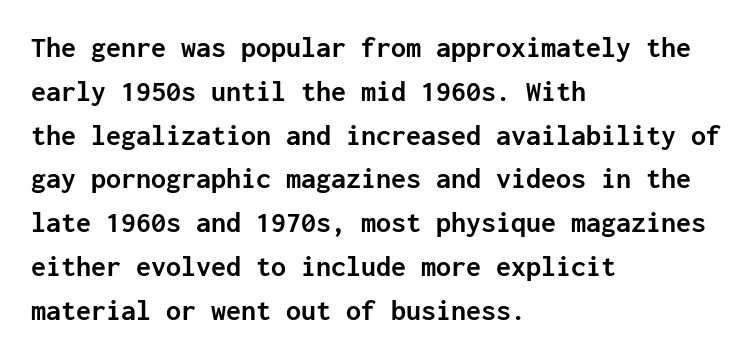
Q: Is the text bold? A: Yes.
Q: Is the text italic (slanted)? A: No, it is upright.
Q: Is the typeface a serif or a sans-serif typeface? A: Sans-serif.
Q: Is the text underlined? A: No.
Q: How is the paragraph aligned? A: Left-aligned.
Q: Is the spacing between letters normal or unusually wide? A: Normal.
Q: Is the spacing between lines tight, normal or loose? A: Normal.
Q: Width (condensed, normal, or wide)? A: Normal.
Q: Stroke contrast? A: Low.
Q: x-height? A: Medium.
Q: Monospaced? A: Yes.
